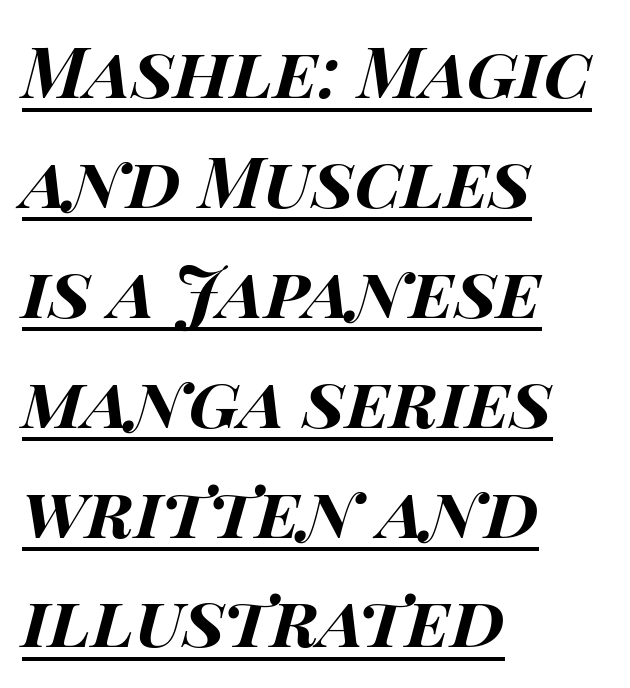
How heavy is the stroke? Heavy — this is a bold. Students, observe the line beneath the letters — that is underlining. This block has exactly the height ordinary leading produces. Think of a printed novel: that variable character pitch is what you see here. This sample uses plain, unmodified letter spacing. The axis of the letterforms is tilted away from vertical.
